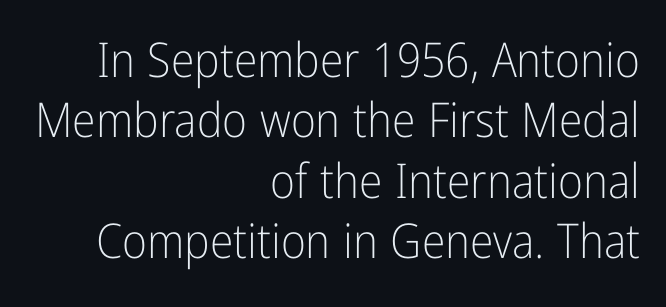
The image shows 48 px light, condensed sans-serif type, upright; set right-aligned, normal line spacing (1.26x), normal letter spacing, not underlined; low stroke contrast and a medium x-height.
